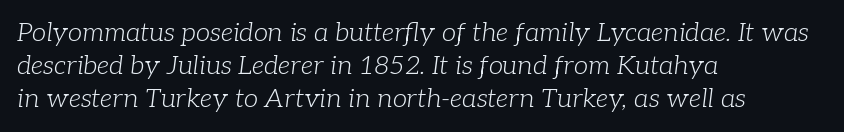
The image shows 26 px text type, italic (leaning right); set left-aligned, normal line spacing (1.26x), normal letter spacing, not underlined.
